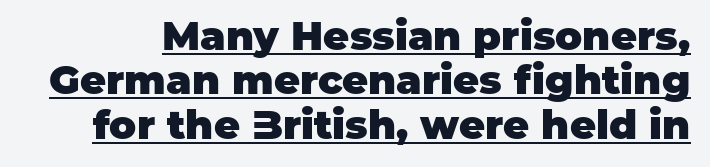
Q: Is the text bold? A: Yes.
Q: Is the text italic (slanted)? A: No, it is upright.
Q: Is the typeface a serif or a sans-serif typeface? A: Sans-serif.
Q: Is the text underlined? A: Yes.
Q: Is the spacing between letters normal or unusually wide? A: Normal.
Q: Is the spacing between lines tight, normal or loose? A: Tight.
Q: Width (condensed, normal, or wide)? A: Normal.
Q: Stroke contrast? A: Low.
Q: x-height? A: Large.
Q: Monospaced? A: No.
